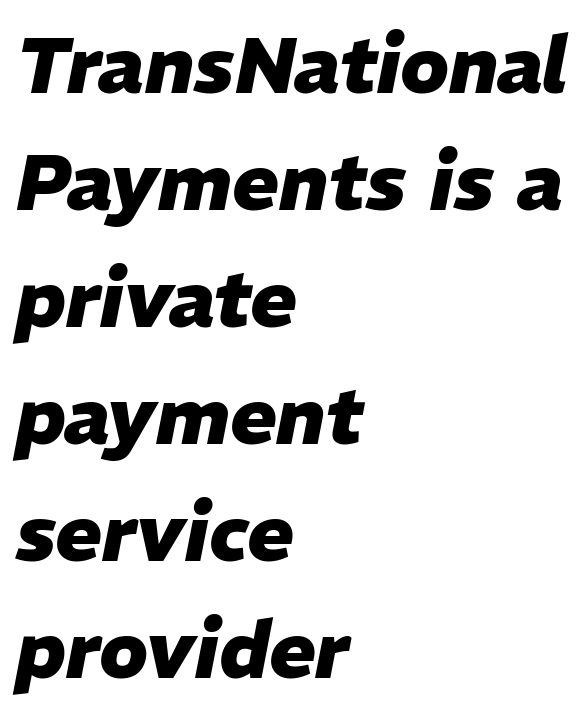
Q: Is the text bold? A: Yes.
Q: Is the text italic (slanted)? A: Yes, it leans right by about 11 degrees.
Q: Is the text underlined? A: No.
Q: How is the paragraph aligned? A: Left-aligned.
Q: Is the spacing between letters normal or unusually wide? A: Normal.
Q: Is the spacing between lines tight, normal or loose? A: Normal.
Q: Width (condensed, normal, or wide)? A: Normal.
Q: Stroke contrast? A: Low.
Q: x-height? A: Medium.
Q: Monospaced? A: No.
